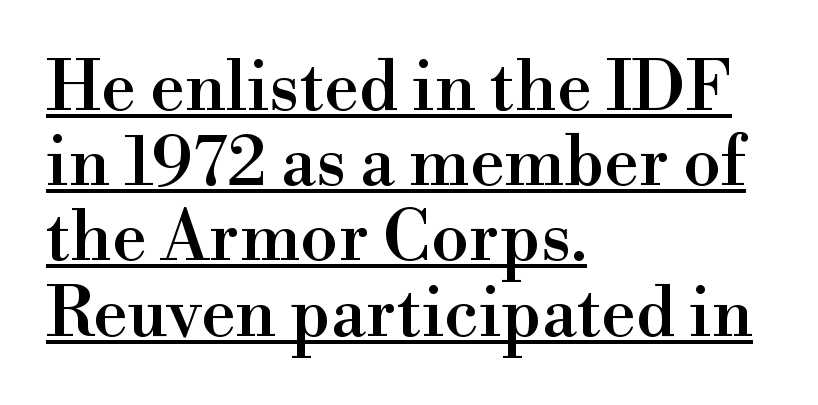
{"serif": "yes", "italic": "no", "width": "normal", "x_height": "small", "monospaced": "no", "underline": "yes", "align": "left", "line_spacing": "tight", "line_spacing_ratio": 1.09, "letter_spacing": "normal", "letter_spacing_em": 0.0, "glyph_px": 69}
